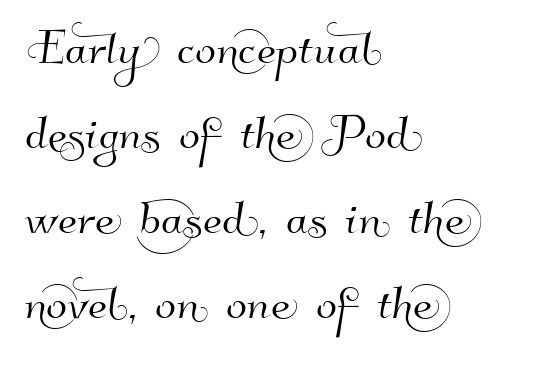
Q: Is the typeface a serif or a sans-serif typeface? A: Sans-serif.
Q: Is the text underlined? A: No.
Q: How is the paragraph aligned? A: Left-aligned.
Q: Is the spacing between letters normal or unusually wide? A: Normal.
Q: Is the spacing between lines tight, normal or loose? A: Normal.
Q: Width (condensed, normal, or wide)? A: Normal.
Q: Stroke contrast? A: High.
Q: x-height? A: Small.
Q: Monospaced? A: No.
